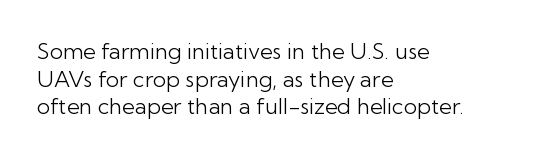
{"italic": "no", "bold": "no", "underline": "no", "align": "left", "line_spacing": "normal", "line_spacing_ratio": 1.26, "letter_spacing": "normal", "letter_spacing_em": 0.0, "glyph_px": 22}
